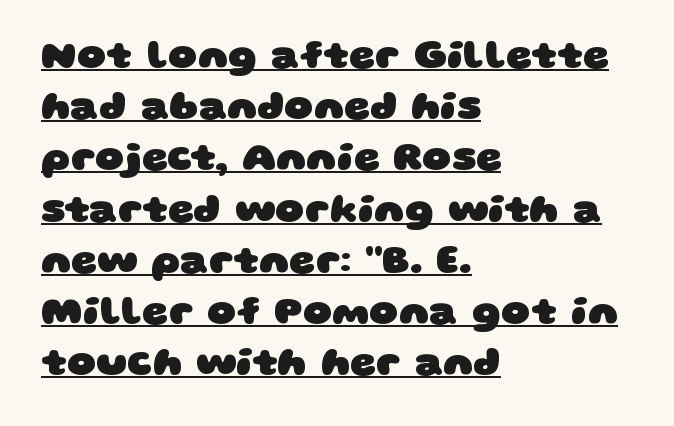
The image shows 40 px heavy, wide sans-serif type; set left-aligned, normal line spacing (1.28x), normal letter spacing, underlined; low stroke contrast and a large x-height.
